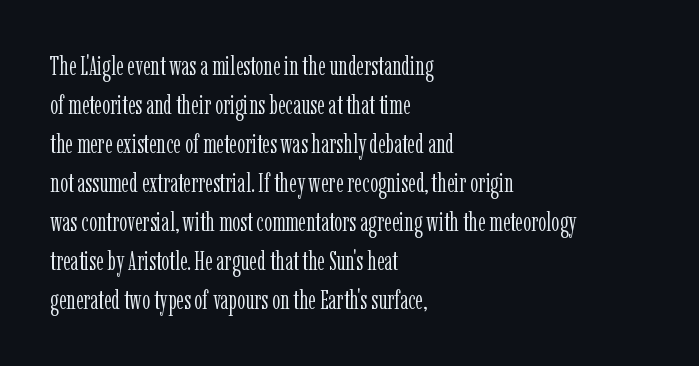
Each new line begins a customary step beneath the previous one. Students, note that the glyphs here touch the page at normal intervals. Letters rest on an invisible, unmarked baseline. Posture: upright roman.
